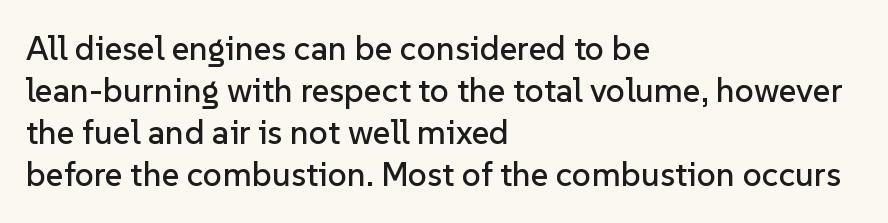
The image shows 34 px sans-serif type, upright; set left-aligned, line spacing 1.24x, normal letter spacing, not underlined; low stroke contrast and a medium x-height.
